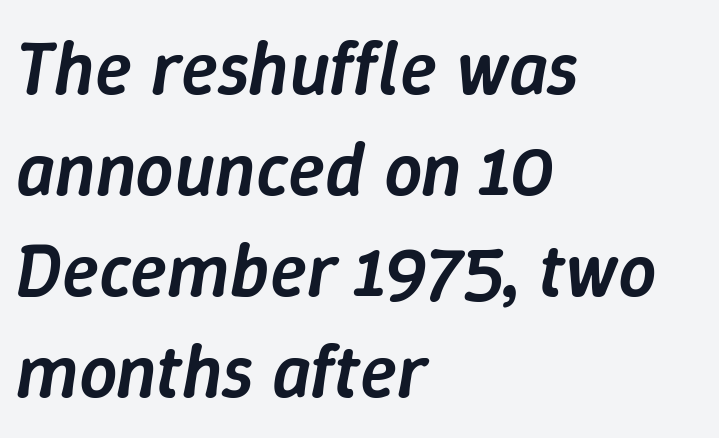
The passage shown is not underscored anywhere. Notice how descenders clear the ascenders below comfortably — that's standard leading. Is the type slanted? Yes — the strokes lean at a clear angle. Which margin do the lines hug? The left one — the right edge is uneven.
